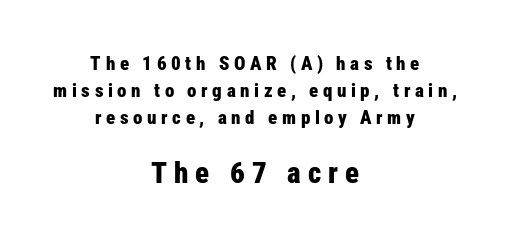
{"serif": "no", "italic": "no", "bold": "yes", "weight": "bold", "width": "condensed", "stroke_contrast": "low", "x_height": "medium", "monospaced": "no", "underline": "no", "align": "center", "line_spacing": "normal", "line_spacing_ratio": 1.41, "letter_spacing": "wide", "letter_spacing_em": 0.24, "larger_block": "second", "size_ratio": 1.53, "glyph_px": 29}
